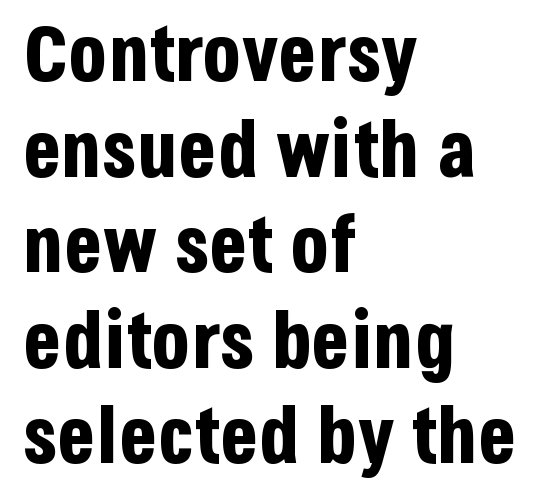
Q: Is the text bold? A: Yes.
Q: Is the text italic (slanted)? A: No, it is upright.
Q: Is the typeface a serif or a sans-serif typeface? A: Sans-serif.
Q: Is the text underlined? A: No.
Q: How is the paragraph aligned? A: Left-aligned.
Q: Is the spacing between letters normal or unusually wide? A: Normal.
Q: Width (condensed, normal, or wide)? A: Condensed.
Q: Stroke contrast? A: Low.
Q: x-height? A: Large.
Q: Monospaced? A: No.
